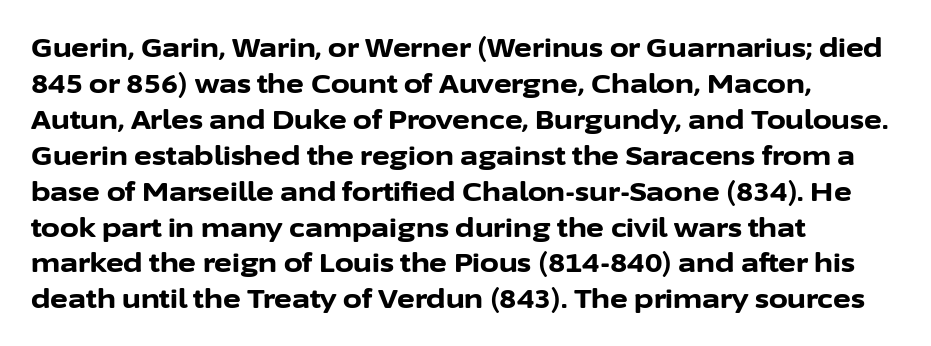
{"italic": "no", "bold": "yes", "underline": "no", "align": "left", "line_spacing": "normal", "line_spacing_ratio": 1.33, "letter_spacing": "normal", "letter_spacing_em": 0.0, "glyph_px": 27}
